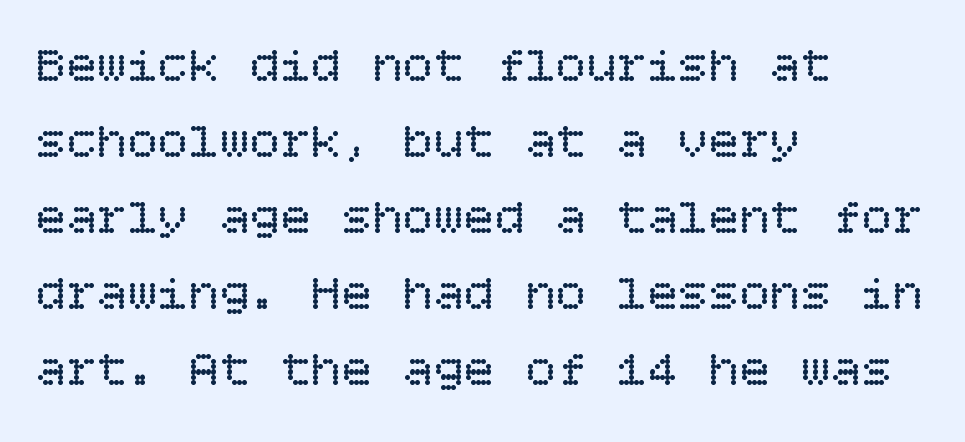
Q: Is the text bold? A: No.
Q: Is the text italic (slanted)? A: No, it is upright.
Q: Is the text underlined? A: No.
Q: How is the paragraph aligned? A: Left-aligned.
Q: Is the spacing between letters normal or unusually wide? A: Normal.
Q: Is the spacing between lines tight, normal or loose? A: Normal.
Q: Width (condensed, normal, or wide)? A: Normal.
Q: Stroke contrast? A: Low.
Q: x-height? A: Large.
